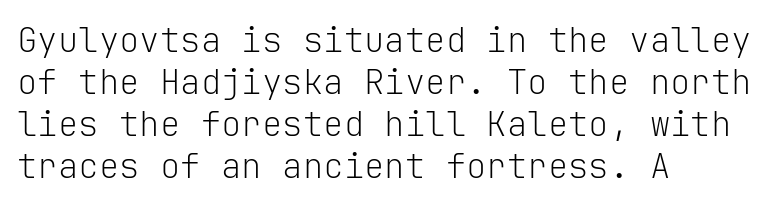
{"serif": "no", "italic": "no", "bold": "no", "weight": "light", "width": "normal", "stroke_contrast": "low", "x_height": "medium", "monospaced": "yes", "underline": "no", "align": "left", "line_spacing_ratio": 1.24, "letter_spacing": "normal", "letter_spacing_em": 0.0, "glyph_px": 34}
